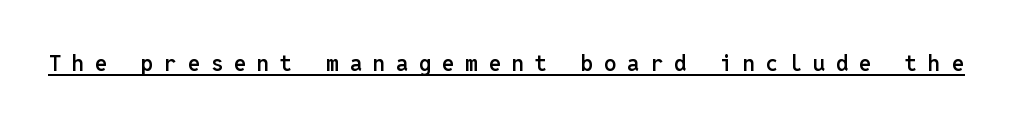
A continuous stroke trails under the words, as in a hyperlink. This sample uses expanded letter spacing, leaving extra air between glyphs. Look at the stroke-to-counter ratio: somewhat heavy, a semibold. Unlike italic type, these characters show no tilt at all.
